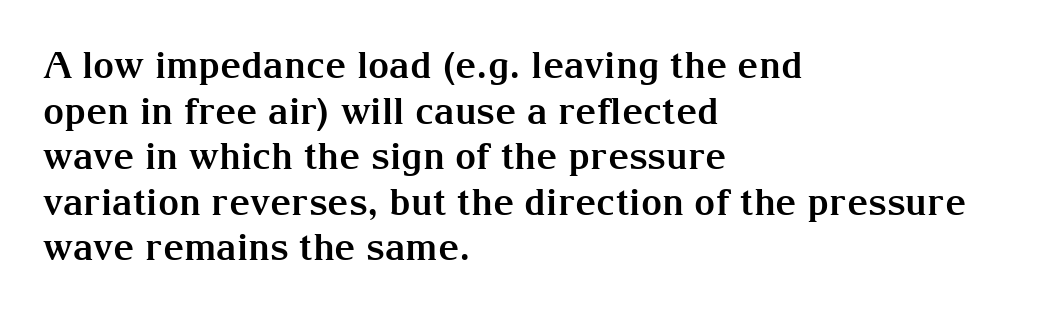
The image shows 37 px bold serif type, upright; set left-aligned, line spacing 1.23x, normal letter spacing, not underlined; medium stroke contrast and a medium x-height.
